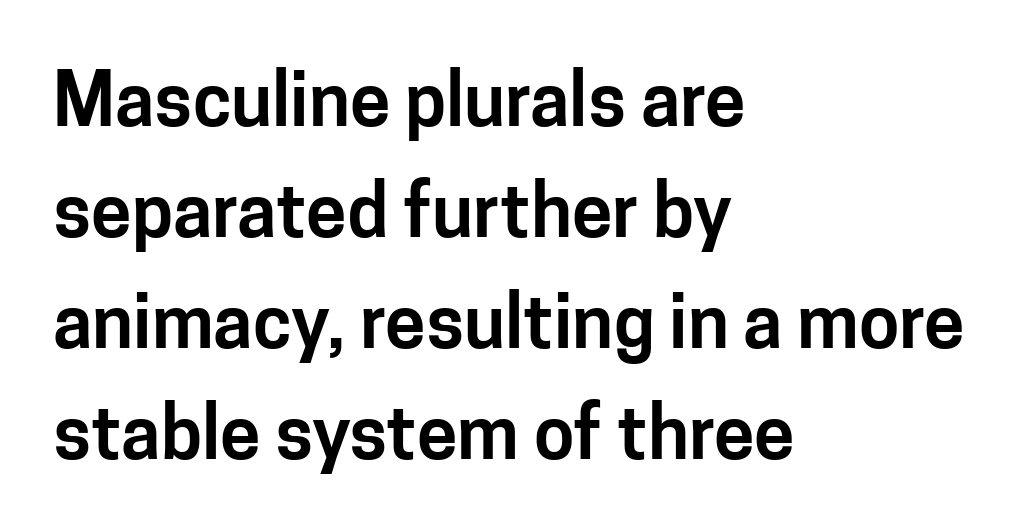
Q: Is the text italic (slanted)? A: No, it is upright.
Q: Is the typeface a serif or a sans-serif typeface? A: Sans-serif.
Q: Is the text underlined? A: No.
Q: How is the paragraph aligned? A: Left-aligned.
Q: Is the spacing between letters normal or unusually wide? A: Normal.
Q: Is the spacing between lines tight, normal or loose? A: Normal.
Q: Width (condensed, normal, or wide)? A: Normal.
Q: Stroke contrast? A: Low.
Q: x-height? A: Medium.
Q: Monospaced? A: No.
